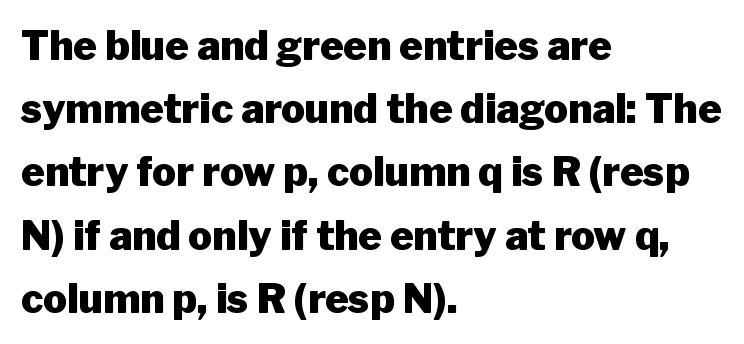
{"serif": "no", "italic": "no", "bold": "yes", "weight": "heavy", "width": "normal", "stroke_contrast": "low", "x_height": "medium", "monospaced": "no", "underline": "no", "align": "left", "line_spacing": "normal", "line_spacing_ratio": 1.58, "letter_spacing": "normal", "letter_spacing_em": 0.0, "glyph_px": 40}
